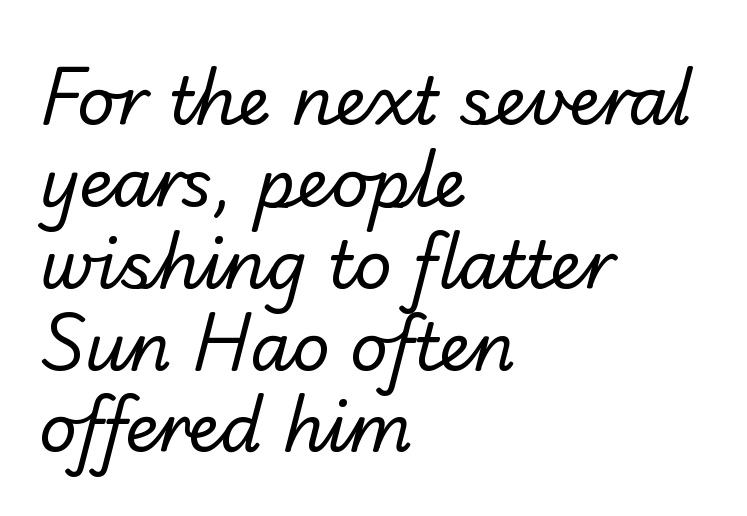
Stems here are at most as thick as an everyday book face. The passage shown is not underscored anywhere. Font category for this specimen: sans-serif. Leftover space on each line is placed entirely after the last word. Default kerning and tracking; the words read as compact shapes.
